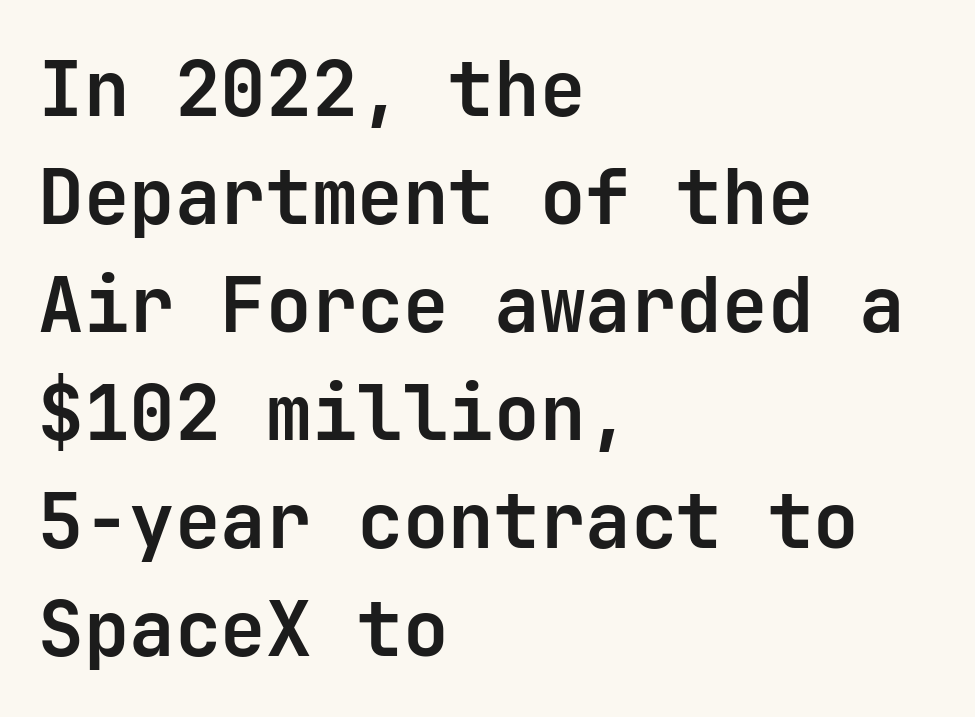
Q: Is the text bold? A: Yes.
Q: Is the text italic (slanted)? A: No, it is upright.
Q: Is the typeface a serif or a sans-serif typeface? A: Sans-serif.
Q: Is the text underlined? A: No.
Q: How is the paragraph aligned? A: Left-aligned.
Q: Is the spacing between letters normal or unusually wide? A: Normal.
Q: Is the spacing between lines tight, normal or loose? A: Normal.
Q: Width (condensed, normal, or wide)? A: Normal.
Q: Stroke contrast? A: Low.
Q: x-height? A: Medium.
Q: Monospaced? A: Yes.
